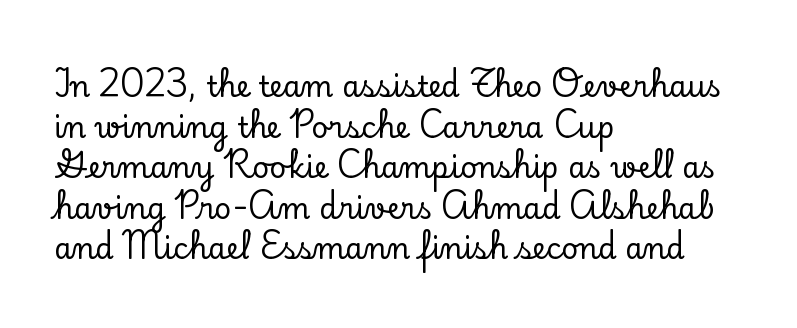
The passage shown is typed in a proportional face where columns would drift. Alignment: flush left. Leading matches the norm, producing a regular column. The letters sit at their default tracking, neither squeezed nor spread. A serif font was chosen for this passage.
